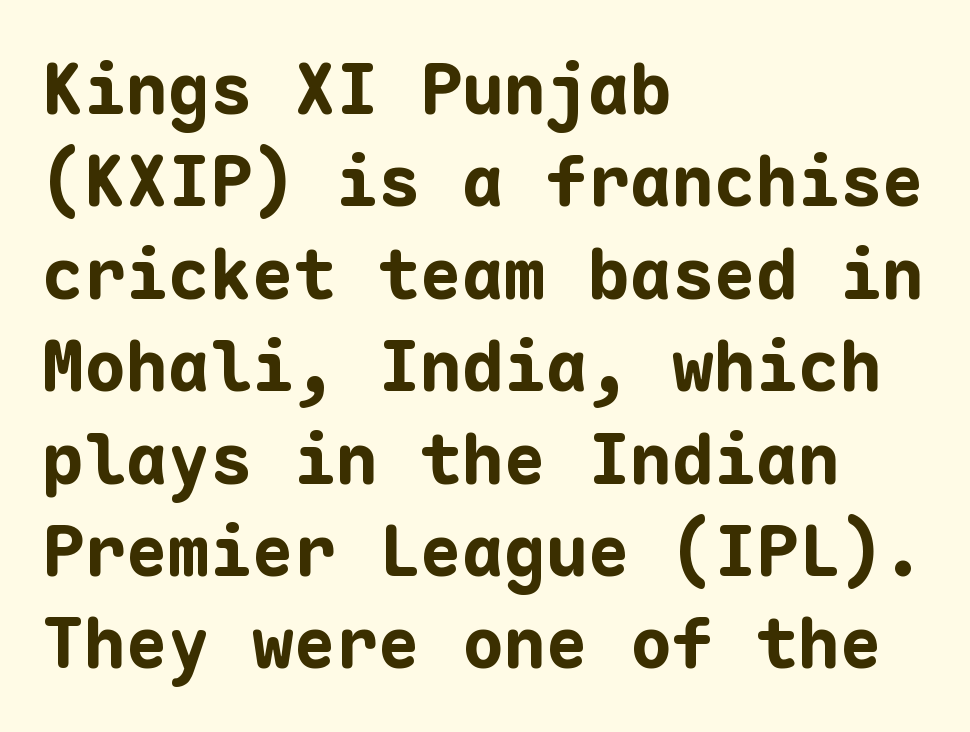
Q: Is the text bold? A: Yes.
Q: Is the text italic (slanted)? A: No, it is upright.
Q: Is the typeface a serif or a sans-serif typeface? A: Sans-serif.
Q: Is the text underlined? A: No.
Q: How is the paragraph aligned? A: Left-aligned.
Q: Is the spacing between letters normal or unusually wide? A: Normal.
Q: Is the spacing between lines tight, normal or loose? A: Normal.
Q: Width (condensed, normal, or wide)? A: Normal.
Q: Stroke contrast? A: Low.
Q: x-height? A: Medium.
Q: Monospaced? A: Yes.
